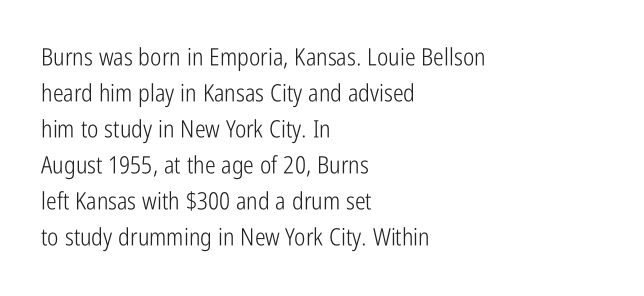
{"italic": "no", "bold": "no", "underline": "no", "align": "left", "line_spacing": "normal", "line_spacing_ratio": 1.5, "letter_spacing": "normal", "letter_spacing_em": 0.0, "glyph_px": 24}
